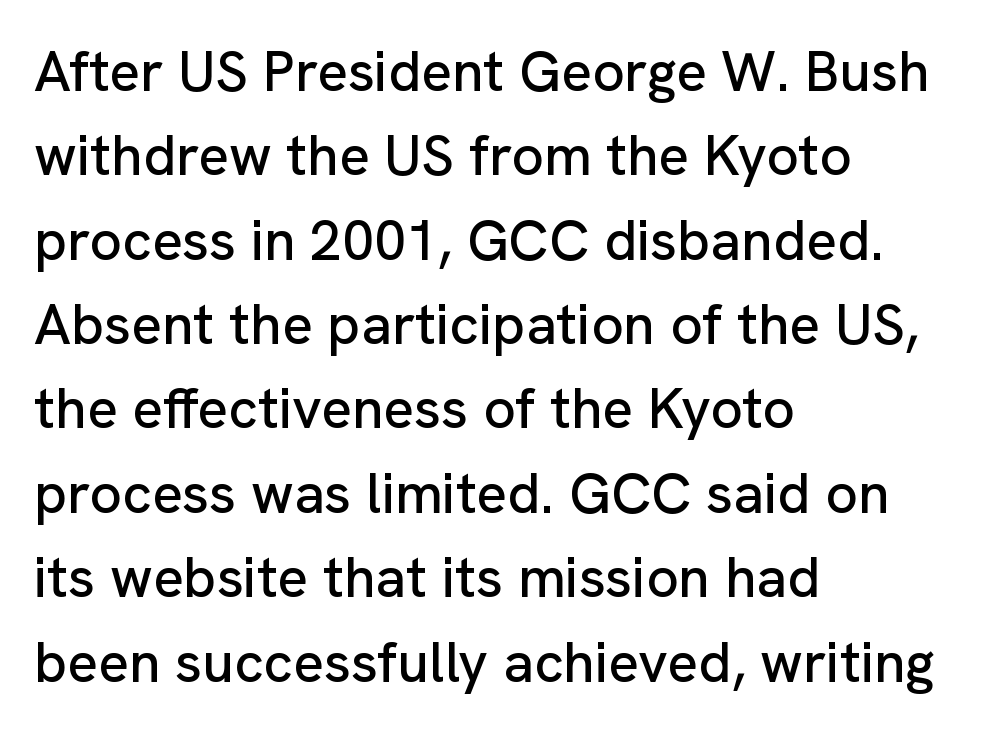
The image shows 57 px sans-serif type, upright; set left-aligned, normal line spacing (1.48x), normal letter spacing, not underlined; low stroke contrast and a medium x-height.
